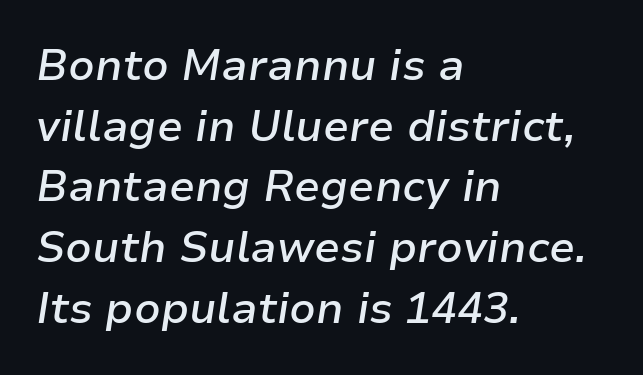
Q: Is the text bold? A: Semi-bold.
Q: Is the text italic (slanted)? A: Yes, it leans right by about 9 degrees.
Q: Is the text underlined? A: No.
Q: How is the paragraph aligned? A: Left-aligned.
Q: Is the spacing between letters normal or unusually wide? A: Normal.
Q: Is the spacing between lines tight, normal or loose? A: Normal.
Q: Width (condensed, normal, or wide)? A: Normal.
Q: Stroke contrast? A: Low.
Q: x-height? A: Medium.
Q: Monospaced? A: No.
